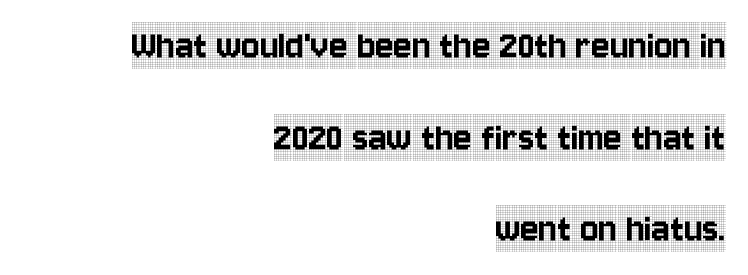
Q: Is the text italic (slanted)? A: No, it is upright.
Q: Is the typeface a serif or a sans-serif typeface? A: Serif.
Q: Is the text underlined? A: No.
Q: How is the paragraph aligned? A: Right-aligned.
Q: Is the spacing between letters normal or unusually wide? A: Normal.
Q: Is the spacing between lines tight, normal or loose? A: Loose.
Q: Width (condensed, normal, or wide)? A: Condensed.
Q: x-height? A: Large.
Q: Monospaced? A: No.
